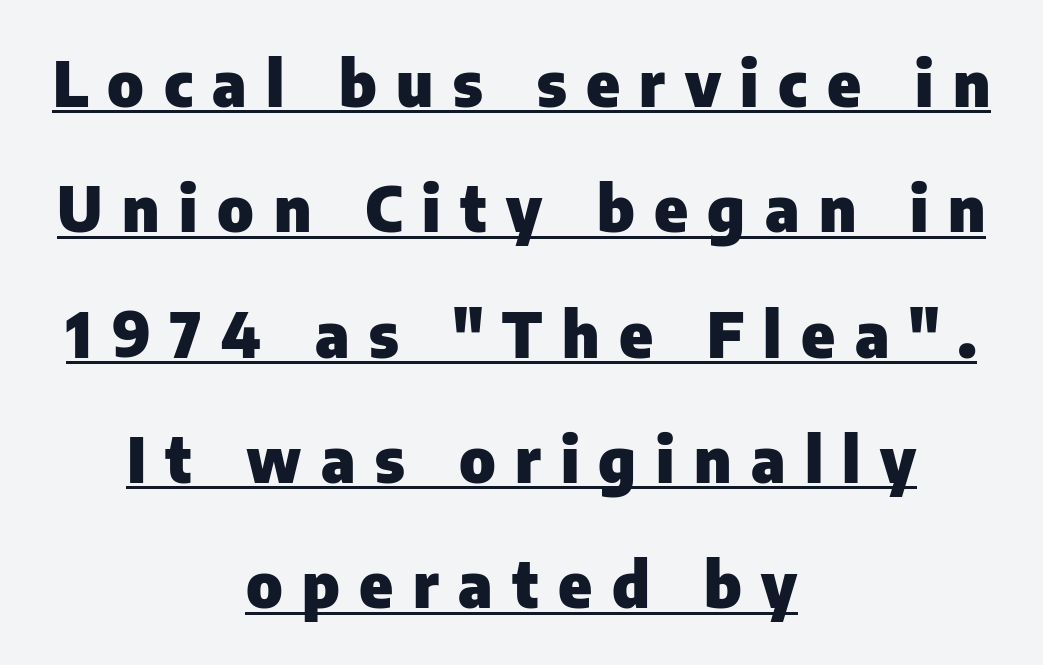
Q: Is the text bold? A: Yes.
Q: Is the text italic (slanted)? A: No, it is upright.
Q: Is the typeface a serif or a sans-serif typeface? A: Sans-serif.
Q: Is the text underlined? A: Yes.
Q: How is the paragraph aligned? A: Centered.
Q: Is the spacing between letters normal or unusually wide? A: Unusually wide.
Q: Is the spacing between lines tight, normal or loose? A: Loose.
Q: Width (condensed, normal, or wide)? A: Normal.
Q: Stroke contrast? A: Low.
Q: x-height? A: Medium.
Q: Monospaced? A: No.
